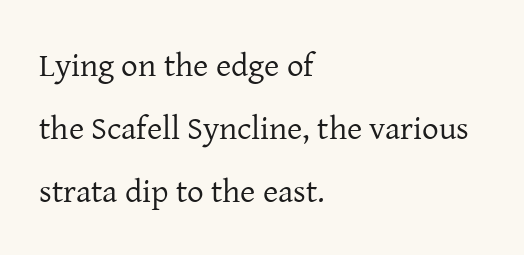
{"serif": "yes", "italic": "no", "bold": "no", "weight": "regular", "width": "normal", "stroke_contrast": "low", "x_height": "medium", "monospaced": "no", "underline": "no", "align": "left", "line_spacing": "loose", "line_spacing_ratio": 1.91, "letter_spacing": "normal", "letter_spacing_em": 0.0, "glyph_px": 33}
